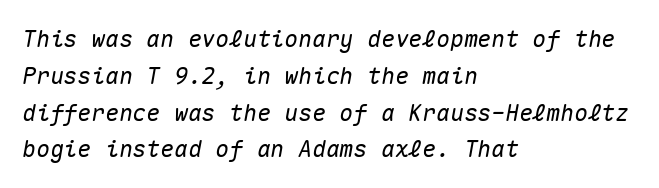
Q: Is the text italic (slanted)? A: Yes, it leans right by about 10 degrees.
Q: Is the text underlined? A: No.
Q: How is the paragraph aligned? A: Left-aligned.
Q: Is the spacing between letters normal or unusually wide? A: Normal.
Q: Is the spacing between lines tight, normal or loose? A: Normal.
